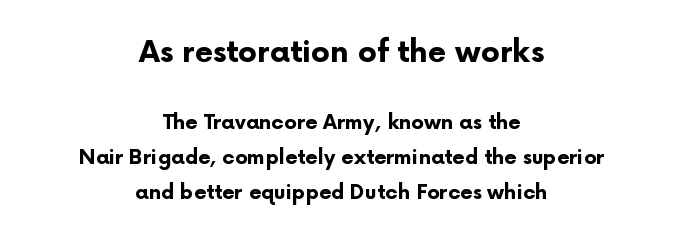
The image shows 30 px bold sans-serif type, upright; set centered, line spacing 1.74x, normal letter spacing, not underlined; the first (top) block is 1.5x larger; low stroke contrast and a medium x-height.
